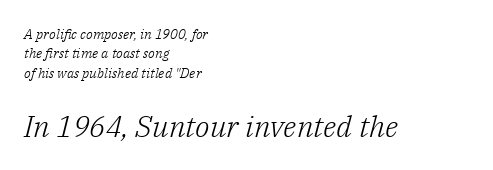
{"serif": "yes", "italic": "yes", "lean": "right", "slant_degrees": 14, "bold": "no", "weight": "light", "width": "normal", "stroke_contrast": "low", "x_height": "medium", "monospaced": "no", "underline": "no", "align": "left", "line_spacing": "normal", "line_spacing_ratio": 1.38, "letter_spacing": "normal", "letter_spacing_em": 0.0, "larger_block": "second", "size_ratio": 2.14, "glyph_px": 30}
